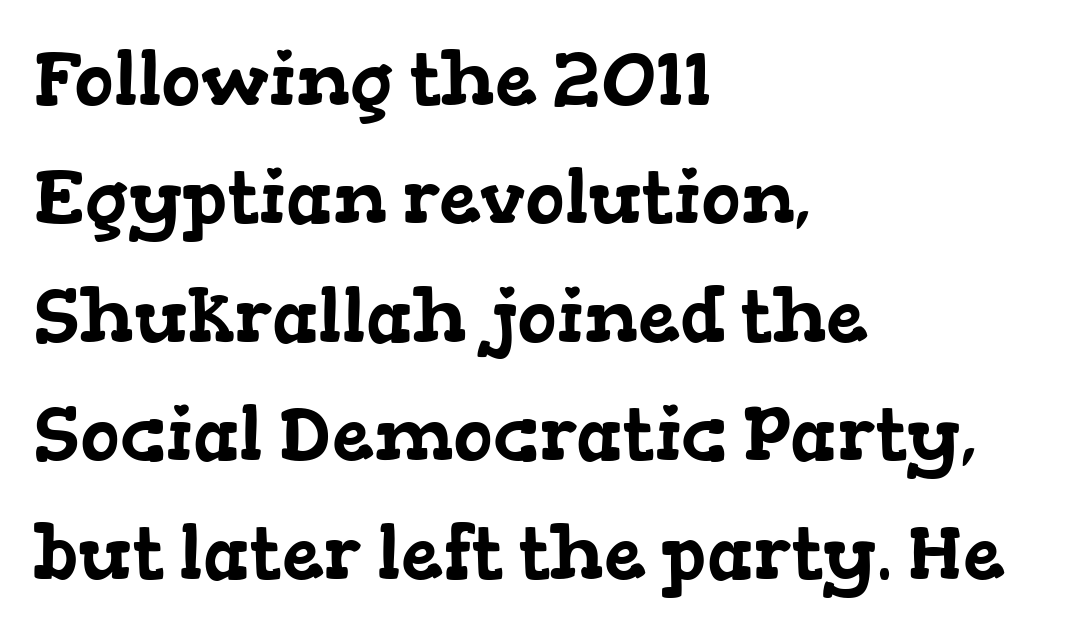
{"serif": "yes", "width": "wide", "stroke_contrast": "low", "x_height": "medium", "monospaced": "no", "underline": "no", "align": "left", "line_spacing": "normal", "line_spacing_ratio": 1.58, "letter_spacing": "normal", "letter_spacing_em": 0.0, "glyph_px": 75}
